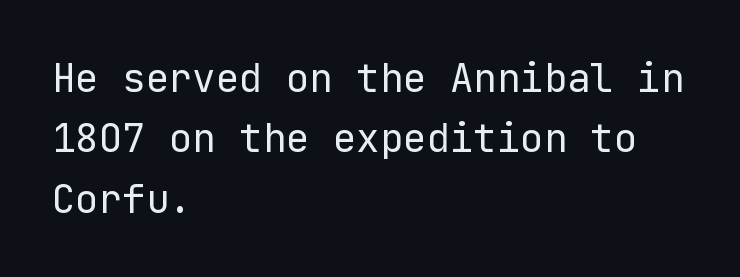
{"serif": "no", "italic": "no", "bold": "no", "weight": "regular", "width": "normal", "stroke_contrast": "low", "x_height": "medium", "underline": "no", "align": "left", "line_spacing": "normal", "line_spacing_ratio": 1.55, "letter_spacing": "normal", "letter_spacing_em": 0.0, "glyph_px": 39}
